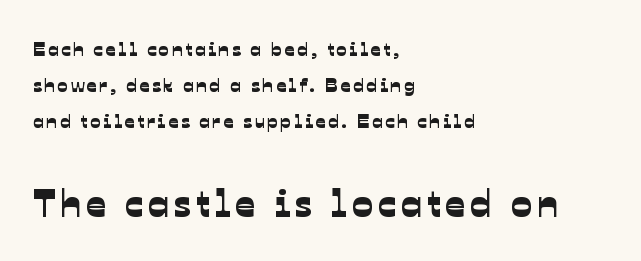
Q: Is the typeface a serif or a sans-serif typeface? A: Sans-serif.
Q: Is the text underlined? A: No.
Q: How is the paragraph aligned? A: Left-aligned.
Q: Which block of text is set in a larger size, the first (top) or the second (bottom)? A: The second (bottom) one.
Q: Width (condensed, normal, or wide)? A: Normal.
Q: Stroke contrast? A: Low.
Q: x-height? A: Medium.
Q: Monospaced? A: No.
